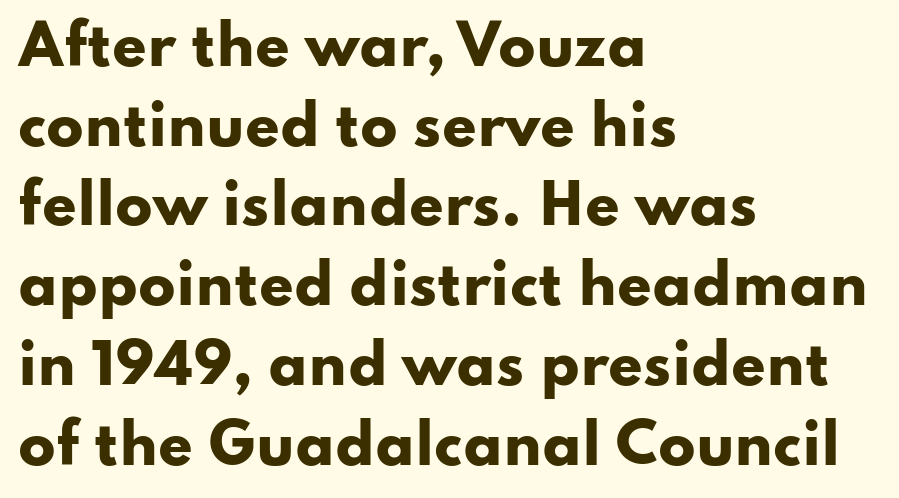
{"serif": "no", "italic": "no", "bold": "yes", "weight": "heavy", "width": "wide", "stroke_contrast": "low", "x_height": "small", "monospaced": "no", "underline": "no", "align": "left", "line_spacing": "normal", "line_spacing_ratio": 1.45, "letter_spacing": "normal", "letter_spacing_em": 0.0, "glyph_px": 55}
